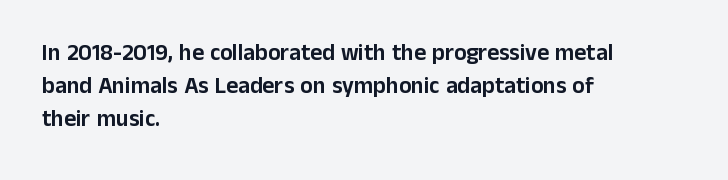
The block of text has a typical density, with ordinary space between rows. Tracking here is standard; glyphs follow each other at the usual distance. The strip under each line holds only bare page. The lettering holds an erect, upright posture throughout. Teacher's note: observe the even left margin — that is flush-left alignment.
